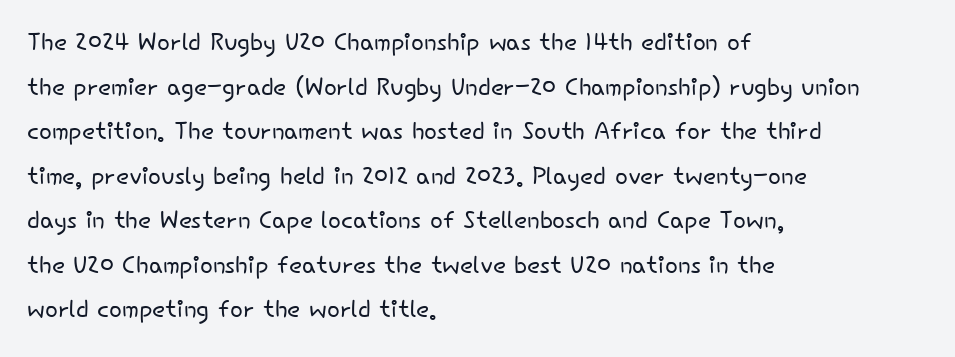
Glance below the letters and you will spot only blank space. Do the characters align in a grid? No, the font is proportional. Does the lettering tilt? It doesn't — this is upright. Students, observe: this is what conventionally led text looks like.
